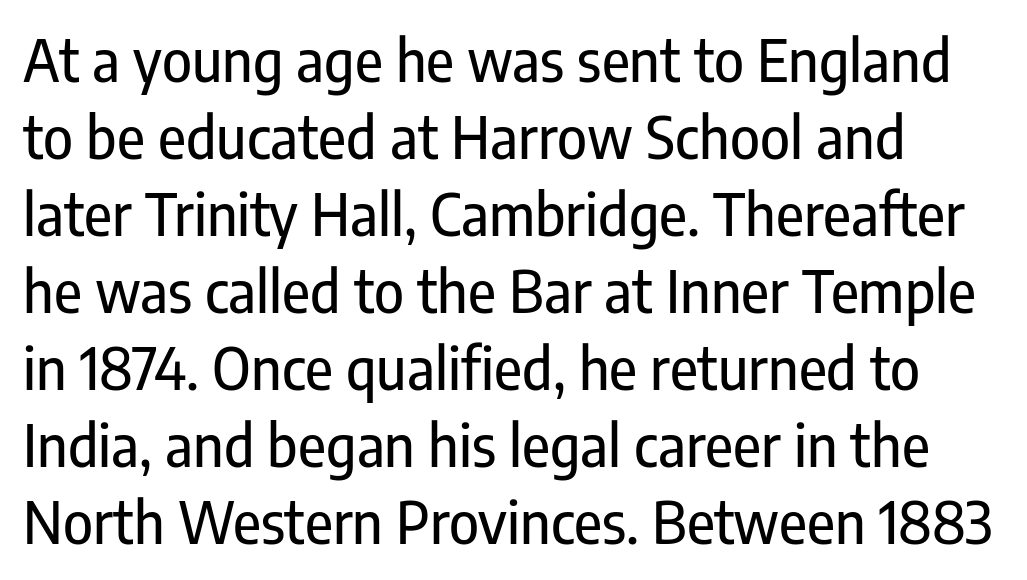
A normal amount of white space separates one row of letters from the next. Italic: no, the glyphs are upright roman. Check the space under the baseline: it is left empty. The rendering uses natural spacing where letterforms have individual widths. A sans-serif font was chosen for this passage.
